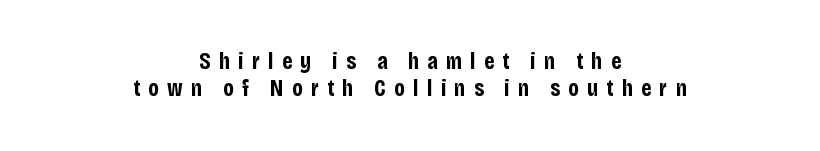
Q: Is the text bold? A: Yes.
Q: Is the text italic (slanted)? A: No, it is upright.
Q: Is the text underlined? A: No.
Q: How is the paragraph aligned? A: Centered.
Q: Is the spacing between letters normal or unusually wide? A: Unusually wide.
